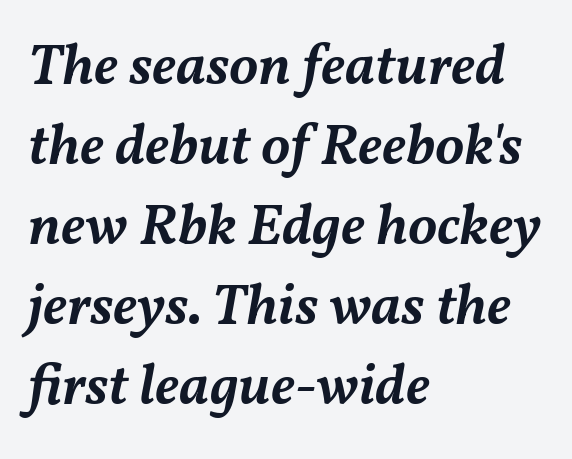
The image shows 58 px semibold type, italic (leaning right); set left-aligned, normal line spacing (1.38x), normal letter spacing, not underlined; medium stroke contrast and a medium x-height.
